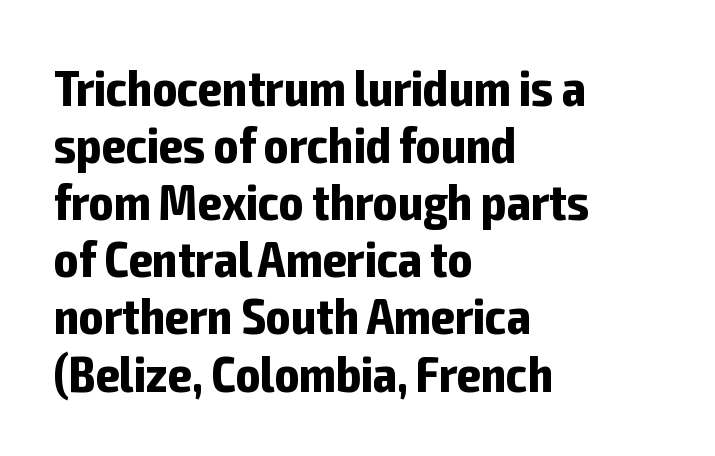
Nothing sits at the stroke ends, so this counts as sans-serif. Line spacing here is tight. The lines are quadded left. Every stem runs plumb, perpendicular to the baseline.
